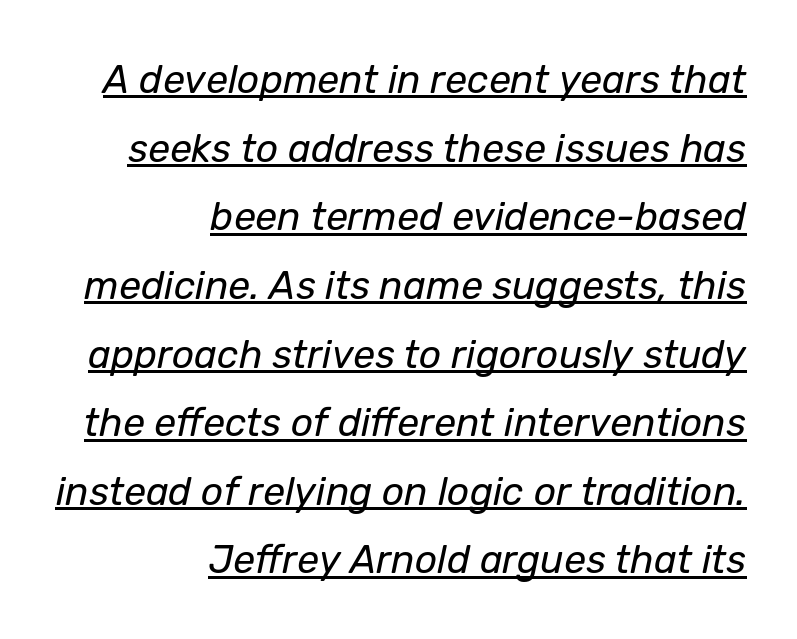
The whole block is typeset with a tilt. Proportional: the letters do not fall into vertical columns. Default kerning and tracking; the words read as compact shapes. Think standard paragraph weight, or any step lighter than that. Alignment: flush right.
